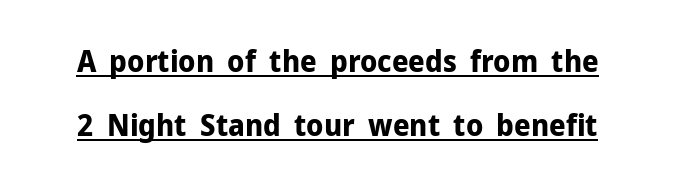
A roman cut, with each character standing at attention. Somebody hit Ctrl+U on this one — the words are underlined. Bold? Absolutely — the strokes are thick and heavy. Compared with typical paragraphs, the rows here are farther apart. What kind of face is this? One without serifs — a sans. Proportional: the letters do not fall into vertical columns.
